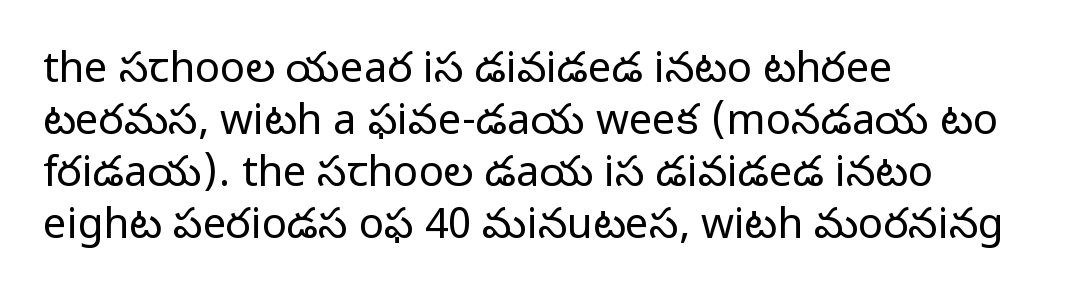
Q: Is the text bold? A: No.
Q: Is the text italic (slanted)? A: No, it is upright.
Q: Is the typeface a serif or a sans-serif typeface? A: Sans-serif.
Q: Is the text underlined? A: No.
Q: How is the paragraph aligned? A: Left-aligned.
Q: Is the spacing between letters normal or unusually wide? A: Normal.
Q: Width (condensed, normal, or wide)? A: Normal.
Q: Stroke contrast? A: Low.
Q: x-height? A: Medium.
Q: Monospaced? A: No.
